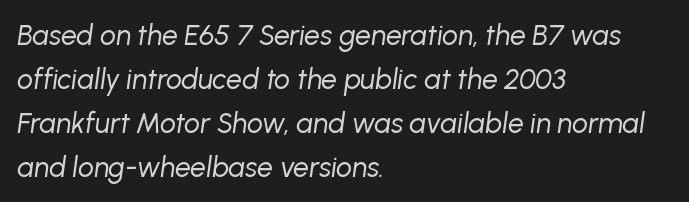
These lines keep a tight, regular rhythm from letter to letter. Line spacing here is normal. It's the slanting kind of type. Each stroke keeps to a modest, everyday thickness or less. A typesetter would call this proportional, since set widths differ per character. The foot of each line stays bare and open.
